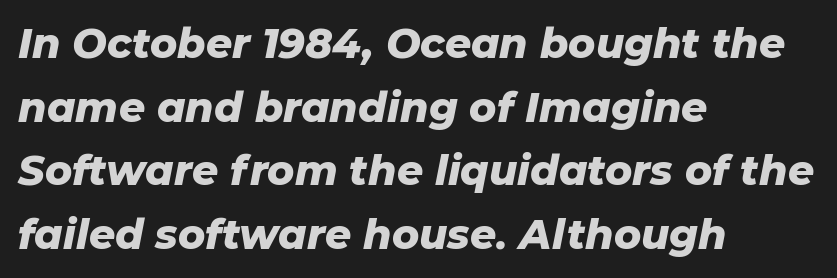
Q: Is the text bold? A: Yes.
Q: Is the text italic (slanted)? A: Yes, it leans right by about 11 degrees.
Q: Is the text underlined? A: No.
Q: How is the paragraph aligned? A: Left-aligned.
Q: Is the spacing between letters normal or unusually wide? A: Normal.
Q: Is the spacing between lines tight, normal or loose? A: Normal.
Q: Width (condensed, normal, or wide)? A: Normal.
Q: Stroke contrast? A: Low.
Q: x-height? A: Medium.
Q: Monospaced? A: No.
